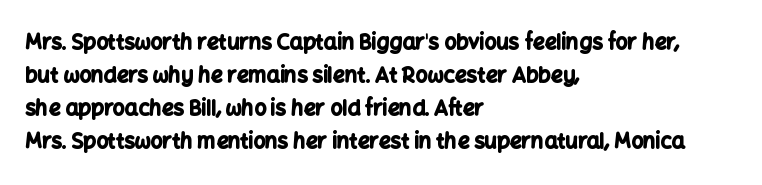
Q: Is the text bold? A: Yes.
Q: Is the text italic (slanted)? A: No, it is upright.
Q: Is the text underlined? A: No.
Q: How is the paragraph aligned? A: Left-aligned.
Q: Is the spacing between letters normal or unusually wide? A: Normal.
Q: Is the spacing between lines tight, normal or loose? A: Normal.
